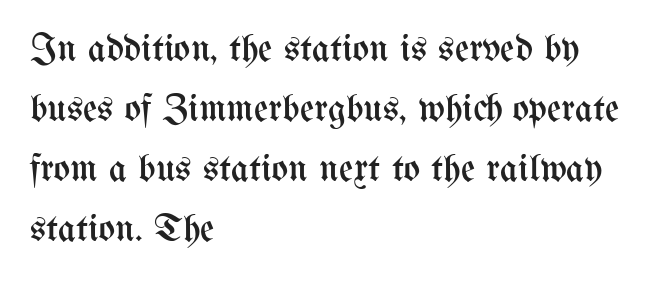
Q: Is the text bold? A: No.
Q: Is the text italic (slanted)? A: No, it is upright.
Q: Is the text underlined? A: No.
Q: How is the paragraph aligned? A: Left-aligned.
Q: Is the spacing between letters normal or unusually wide? A: Normal.
Q: Is the spacing between lines tight, normal or loose? A: Normal.
Q: Width (condensed, normal, or wide)? A: Condensed.
Q: Stroke contrast? A: Medium.
Q: x-height? A: Medium.
Q: Monospaced? A: No.
